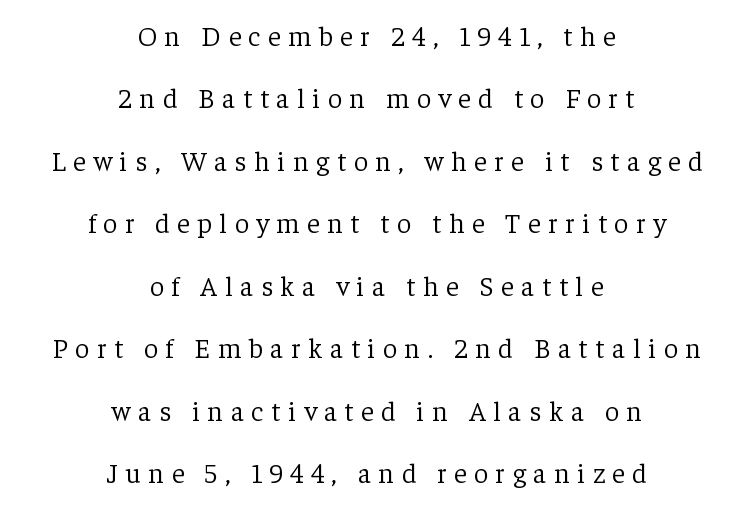
Character widths vary here, with narrow letters taking less room than wide ones. Visually the block forms a symmetrical silhouette, jagged on both flanks. I'd call this a serif setting — the letters wear small feet. Students, observe: this is what heavily led, spacious text looks like.
